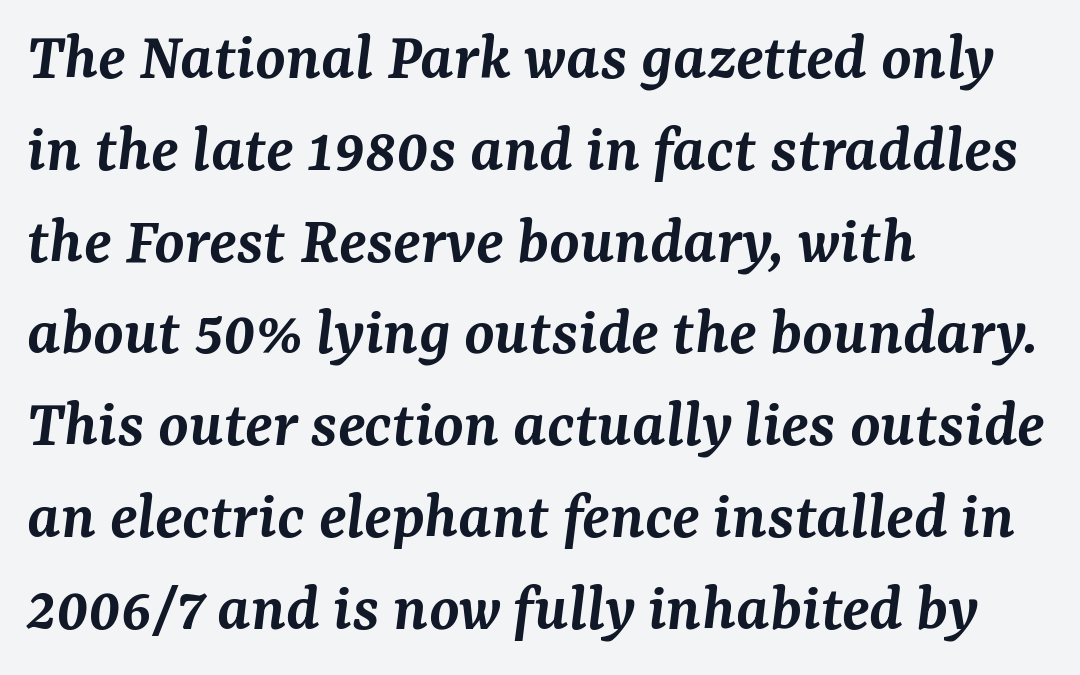
A semibold gives these letters moderate extra thickness, short of bold. Which margin do the lines hug? The left one — the right edge is uneven. Descenders are the only things crossing below the line. Do the characters align in a grid? No, the font is proportional. Style check: oblique.
